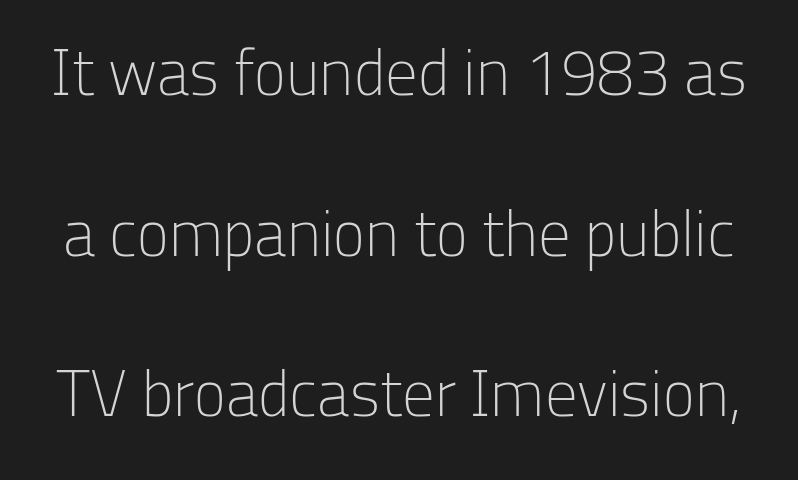
Q: Is the text bold? A: No.
Q: Is the text italic (slanted)? A: No, it is upright.
Q: Is the typeface a serif or a sans-serif typeface? A: Sans-serif.
Q: Is the text underlined? A: No.
Q: Is the spacing between letters normal or unusually wide? A: Normal.
Q: Is the spacing between lines tight, normal or loose? A: Loose.
Q: Width (condensed, normal, or wide)? A: Normal.
Q: Stroke contrast? A: Low.
Q: x-height? A: Medium.
Q: Monospaced? A: No.
